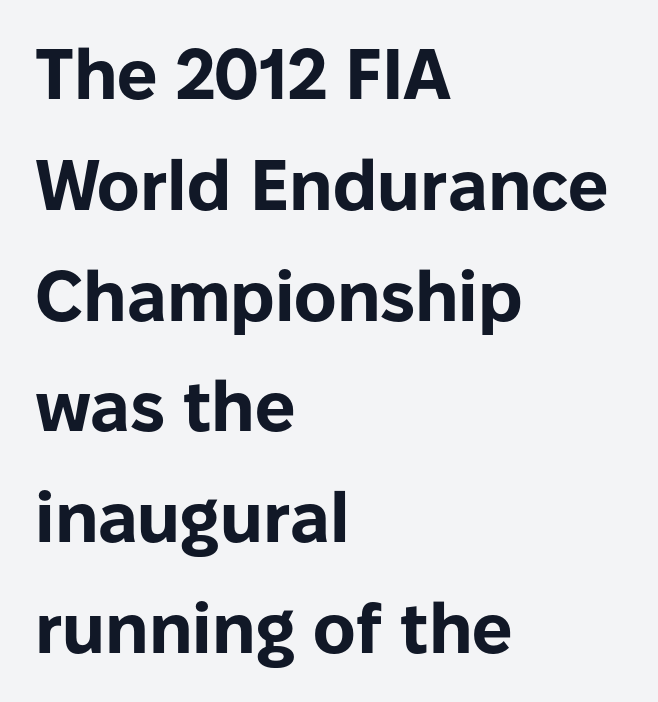
{"serif": "no", "italic": "no", "bold": "yes", "weight": "bold", "width": "normal", "stroke_contrast": "low", "x_height": "medium", "monospaced": "no", "underline": "no", "align": "left", "line_spacing": "normal", "line_spacing_ratio": 1.56, "letter_spacing": "normal", "letter_spacing_em": 0.0, "glyph_px": 71}
